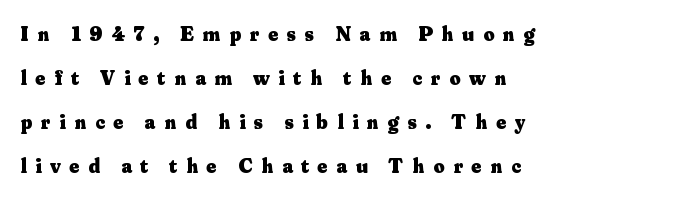
The image shows 21 px bold type, upright; set left-aligned, loose line spacing (2.09x), unusually wide letter spacing (+0.42 em), not underlined.
